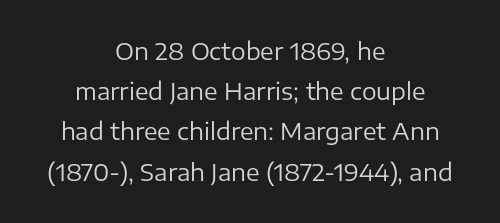
{"italic": "no", "bold": "no", "underline": "no", "align": "center", "line_spacing_ratio": 1.75, "letter_spacing": "normal", "letter_spacing_em": 0.0, "glyph_px": 23}
